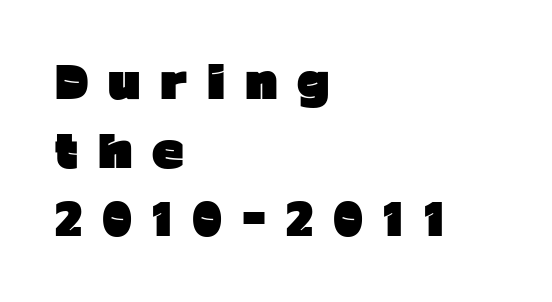
The image shows 44 px heavy sans-serif type, upright; set left-aligned, normal line spacing (1.56x), unusually wide letter spacing (+0.45 em), not underlined; low stroke contrast and a medium x-height.
